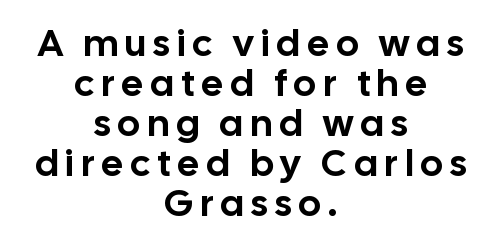
Q: Is the text italic (slanted)? A: No, it is upright.
Q: Is the typeface a serif or a sans-serif typeface? A: Sans-serif.
Q: Is the text underlined? A: No.
Q: How is the paragraph aligned? A: Centered.
Q: Is the spacing between lines tight, normal or loose? A: Tight.
Q: Width (condensed, normal, or wide)? A: Normal.
Q: Stroke contrast? A: Low.
Q: x-height? A: Medium.
Q: Monospaced? A: No.
